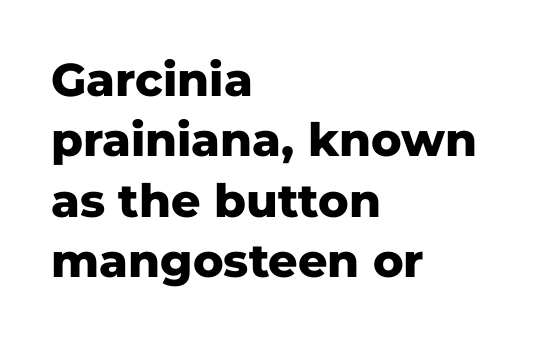
{"serif": "no", "italic": "no", "bold": "yes", "weight": "heavy", "width": "normal", "stroke_contrast": "low", "x_height": "medium", "monospaced": "no", "underline": "no", "align": "left", "line_spacing": "normal", "line_spacing_ratio": 1.31, "letter_spacing": "normal", "letter_spacing_em": 0.0, "glyph_px": 46}
